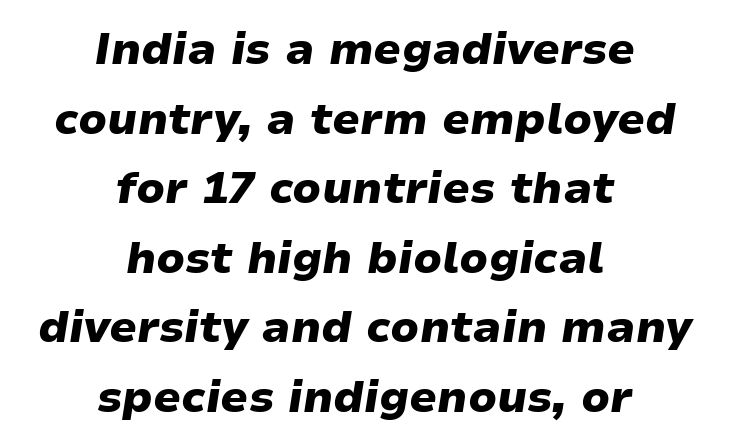
Italic: yes, the glyphs are oblique. Where is the straight margin? There isn't one; the lines are centered. Heavy-handed strokes throughout: this text is bold. The line texture is even and compact thanks to regular tracking.
